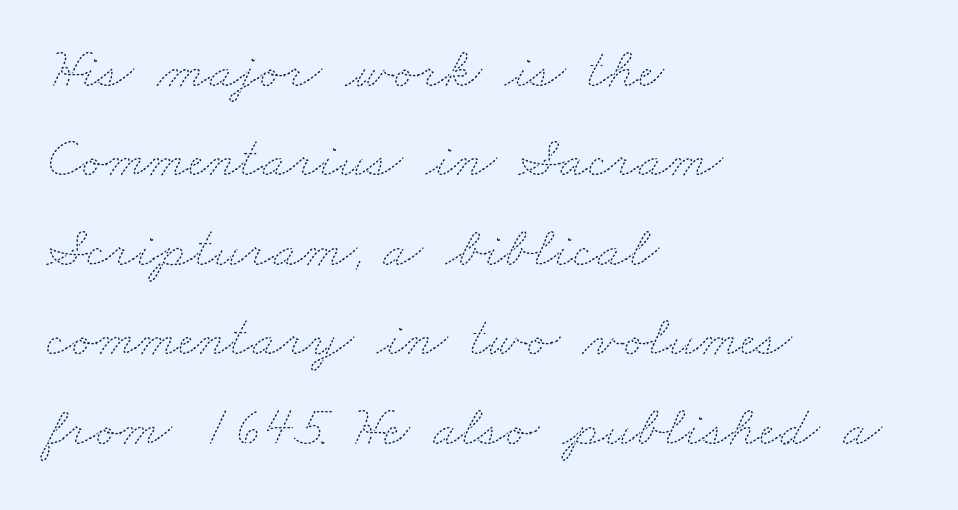
{"bold": "no", "weight": "thin", "width": "wide", "stroke_contrast": "medium", "x_height": "small", "monospaced": "no", "underline": "no", "align": "left", "line_spacing": "normal", "line_spacing_ratio": 1.57, "letter_spacing": "normal", "letter_spacing_em": 0.0, "glyph_px": 57}
